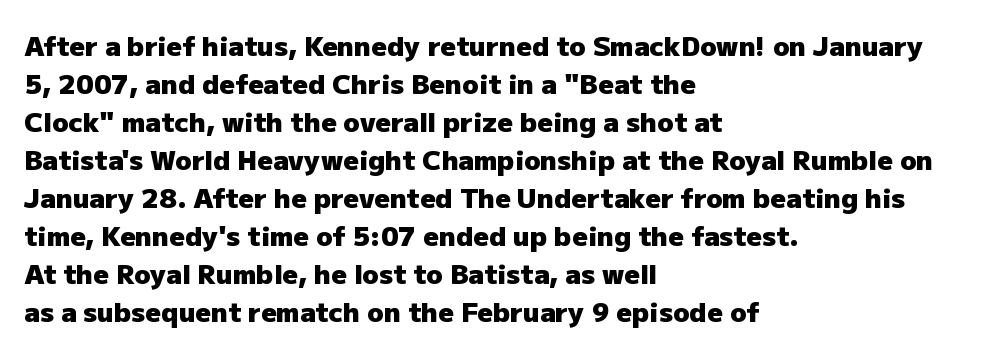
Q: Is the text bold? A: Yes.
Q: Is the text italic (slanted)? A: No, it is upright.
Q: Is the text underlined? A: No.
Q: How is the paragraph aligned? A: Left-aligned.
Q: Is the spacing between letters normal or unusually wide? A: Normal.
Q: Is the spacing between lines tight, normal or loose? A: Normal.
